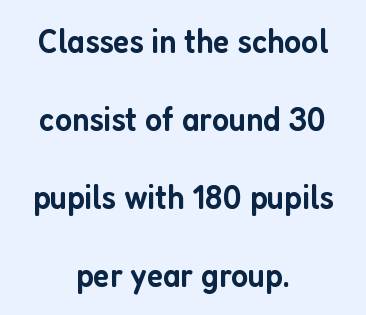
Each letter keeps its own natural width here, so spacing adapts to shape. The passage shown is semibold, sitting just below true bold. Every stem runs plumb, perpendicular to the baseline. Every row of glyphs is offset so its center matches the block's center.
